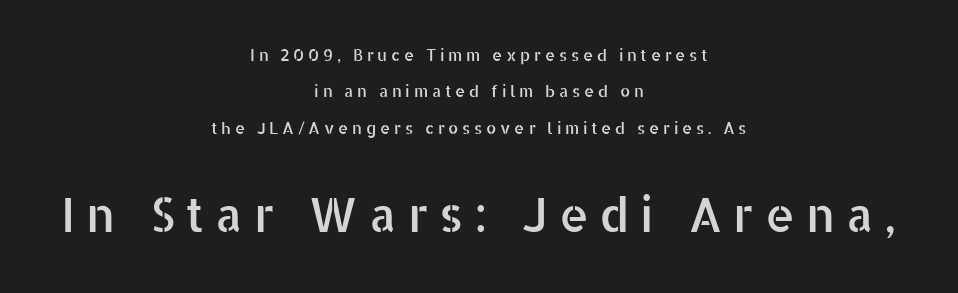
The image shows 47 px sans-serif type, upright; set centered, loose line spacing (2.27x), unusually wide letter spacing (+0.23 em), not underlined; the second (bottom) block is 2.94x larger; low stroke contrast and a medium x-height.
